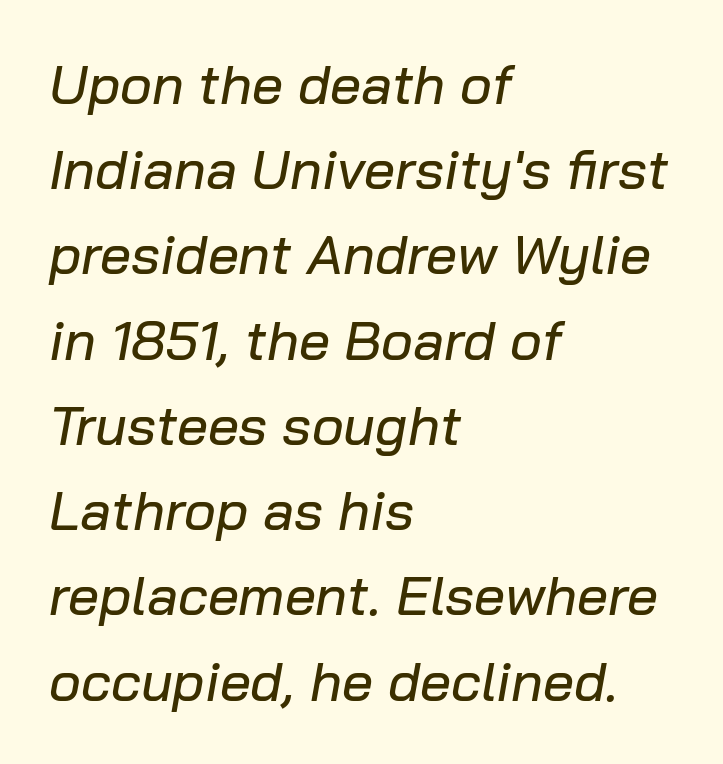
{"italic": "yes", "lean": "right", "slant_degrees": 10, "width": "normal", "stroke_contrast": "low", "x_height": "medium", "monospaced": "no", "underline": "no", "align": "left", "line_spacing": "normal", "line_spacing_ratio": 1.55, "letter_spacing": "normal", "letter_spacing_em": 0.0, "glyph_px": 55}
